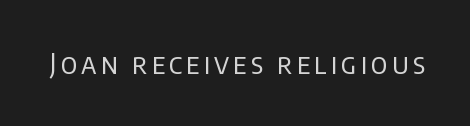
The image shows 28 px regular-weight sans-serif type, upright; set not underlined; low stroke contrast and a large x-height.
